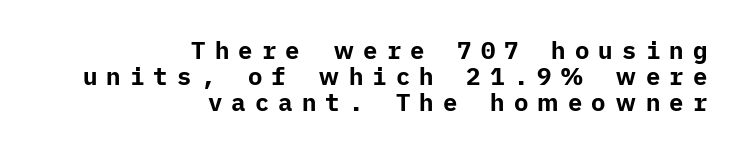
{"italic": "no", "bold": "yes", "underline": "no", "align": "right", "line_spacing": "tight", "line_spacing_ratio": 1.08, "letter_spacing": "wide", "letter_spacing_em": 0.38, "glyph_px": 24}
